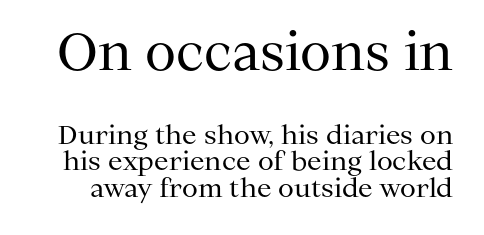
The image shows 51 px regular-weight serif type, upright; set tight line spacing (1.02x), normal letter spacing, not underlined; the first (top) block is 1.96x larger; medium stroke contrast and a medium x-height.
